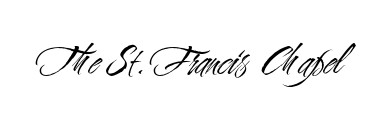
Q: Is the text bold? A: No.
Q: Is the text italic (slanted)? A: Yes.
Q: Is the typeface a serif or a sans-serif typeface? A: Sans-serif.
Q: Is the text underlined? A: No.
Q: Is the spacing between letters normal or unusually wide? A: Normal.
Q: Width (condensed, normal, or wide)? A: Condensed.
Q: Stroke contrast? A: Medium.
Q: x-height? A: Small.
Q: Monospaced? A: No.
